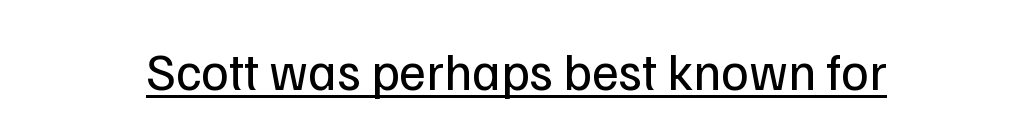
Q: Is the text bold? A: No.
Q: Is the text italic (slanted)? A: No, it is upright.
Q: Is the typeface a serif or a sans-serif typeface? A: Sans-serif.
Q: Is the text underlined? A: Yes.
Q: Is the spacing between letters normal or unusually wide? A: Normal.
Q: Width (condensed, normal, or wide)? A: Normal.
Q: Stroke contrast? A: Low.
Q: x-height? A: Medium.
Q: Monospaced? A: No.
